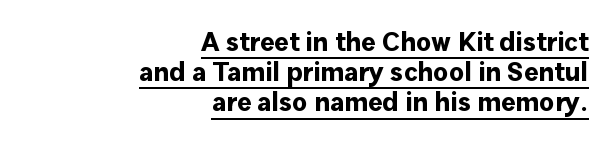
Q: Is the text bold? A: Yes.
Q: Is the text italic (slanted)? A: No, it is upright.
Q: Is the text underlined? A: Yes.
Q: How is the paragraph aligned? A: Right-aligned.
Q: Is the spacing between letters normal or unusually wide? A: Normal.
Q: Is the spacing between lines tight, normal or loose? A: Tight.
